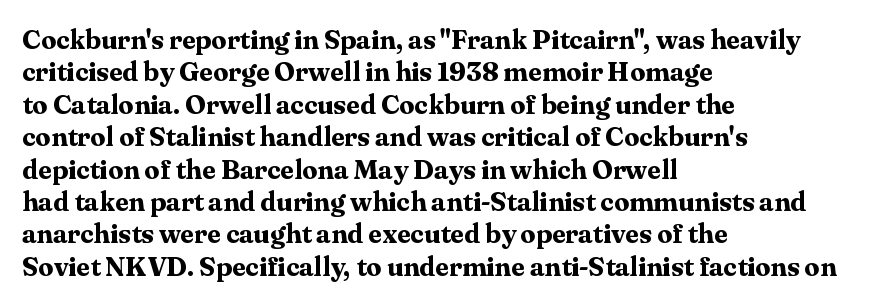
The space directly below the letters is spotless. Heavy-handed strokes throughout: this text is bold. If you drew a ruler down the left edge, every line would touch it. Italic: no, the glyphs are upright roman. Nobody touched the tracking dial on this one.
